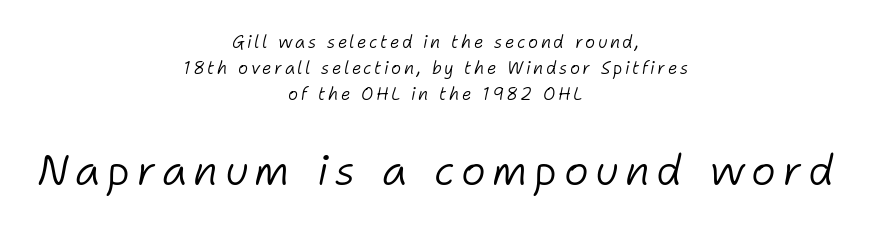
The gap between lines stays unmarked. Each line is balanced around a shared central axis. Is this a heavy cut? Hardly; it is regular or lighter. In this sample the second text group is rendered at the bigger scale. Is this a fixed-width face? No — the glyphs have proportional, varying widths.
